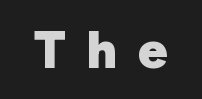
{"serif": "no", "italic": "no", "bold": "yes", "weight": "heavy", "width": "normal", "stroke_contrast": "low", "x_height": "medium", "monospaced": "no", "underline": "no", "letter_spacing": "wide", "letter_spacing_em": 0.4, "glyph_px": 52}
